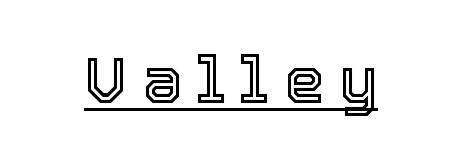
A typesetter would call this proportional, since set widths differ per character. Like a heading marked for emphasis, these lines bear an underscore. This sample uses an upright cut, with every glyph sitting square on the baseline. Tracking here is generous; glyphs stand well apart from one another.
